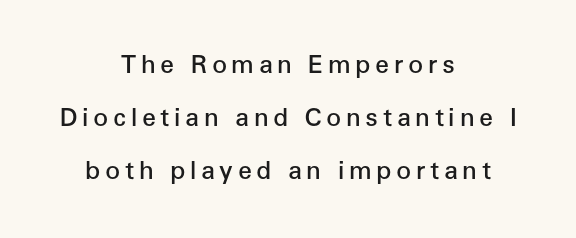
Italic: no, the glyphs are upright roman. Does the leading feel generous? Absolutely, it's lavish. Caption: multi-line text, centered on the measure. Strokes here are thickened, but only to semibold level. Lines of text with bare space underneath.
